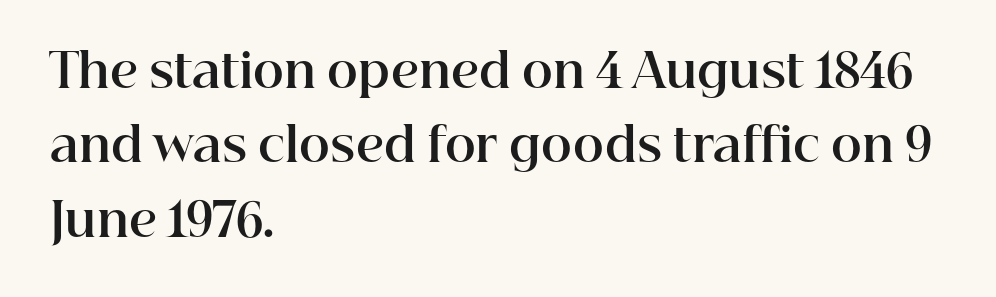
One glance says typical: line gaps are just what's usual. Does the weight exceed regular? Yes, all the way to bold. Horizontal alignment here is leftward, the default for most running prose. Serifs: yes, visible at the terminals of the letterforms. Spacing verdict: proportional, widths tailored to each character.
